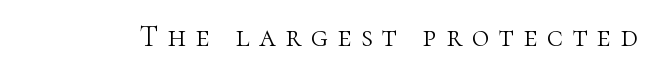
{"serif": "yes", "italic": "no", "bold": "no", "weight": "light", "width": "normal", "stroke_contrast": "high", "x_height": "medium", "monospaced": "no", "underline": "no", "letter_spacing": "wide", "letter_spacing_em": 0.32, "glyph_px": 30}
